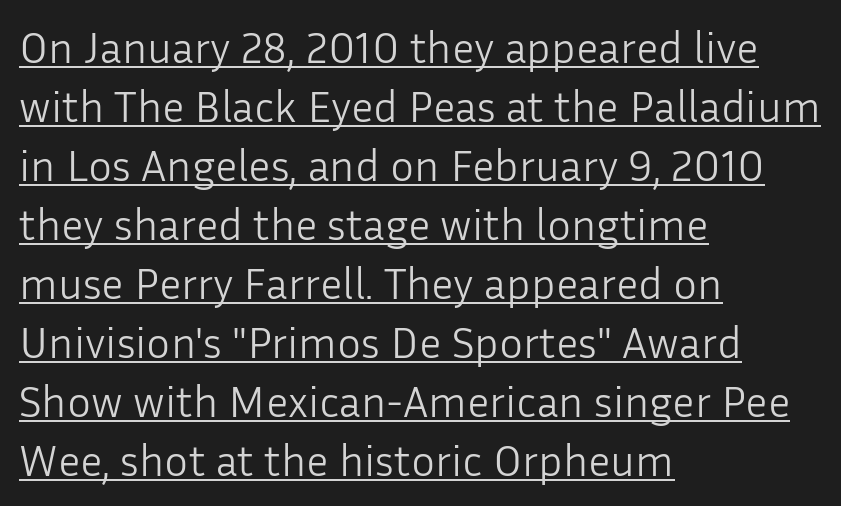
Q: Is the text bold? A: No.
Q: Is the text italic (slanted)? A: No, it is upright.
Q: Is the typeface a serif or a sans-serif typeface? A: Sans-serif.
Q: Is the text underlined? A: Yes.
Q: How is the paragraph aligned? A: Left-aligned.
Q: Is the spacing between letters normal or unusually wide? A: Normal.
Q: Is the spacing between lines tight, normal or loose? A: Normal.
Q: Width (condensed, normal, or wide)? A: Normal.
Q: Stroke contrast? A: Low.
Q: x-height? A: Medium.
Q: Monospaced? A: No.
